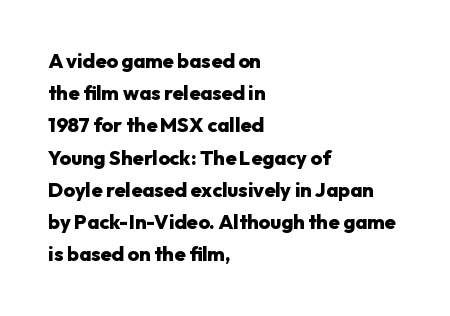
Anything drawn beneath the words? Only blank space. Does extra space separate the letters? No, they use regular spacing. Every stem runs plumb, perpendicular to the baseline. Vertical spacing — default.
